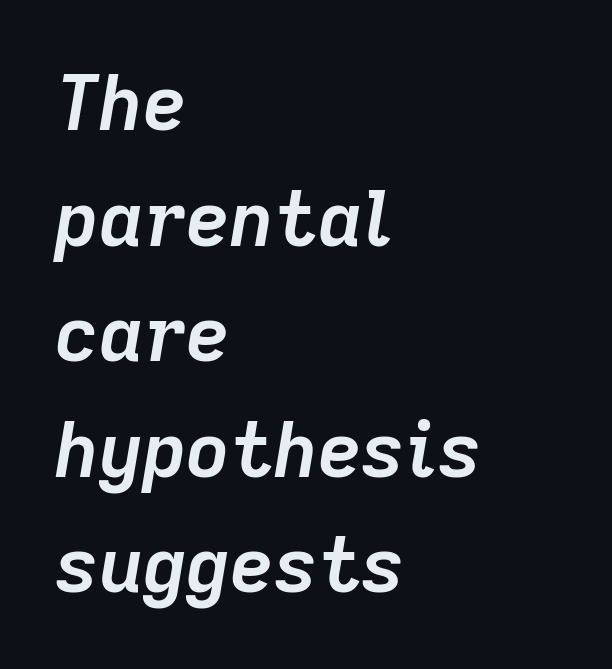
The image shows 76 px semibold type, italic (leaning right); set left-aligned, normal line spacing (1.52x), normal letter spacing, not underlined; low stroke contrast and a medium x-height.
